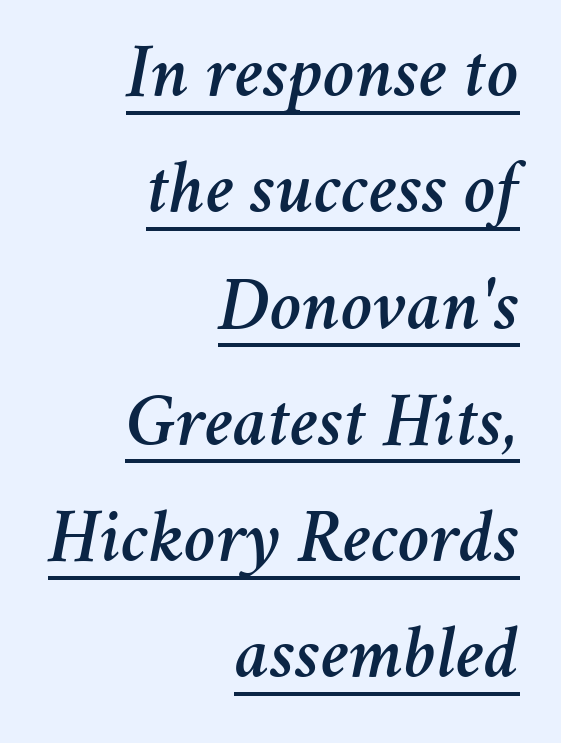
Q: Is the text italic (slanted)? A: Yes, it leans right by about 11 degrees.
Q: Is the text underlined? A: Yes.
Q: How is the paragraph aligned? A: Right-aligned.
Q: Is the spacing between letters normal or unusually wide? A: Normal.
Q: Is the spacing between lines tight, normal or loose? A: Normal.
Q: Width (condensed, normal, or wide)? A: Normal.
Q: Stroke contrast? A: Medium.
Q: x-height? A: Medium.
Q: Monospaced? A: No.
